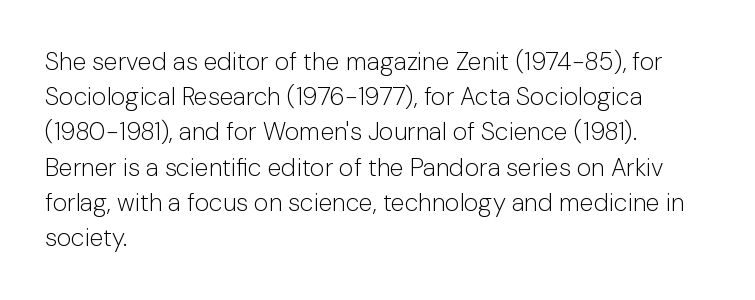
Weight: not bold — regular or lighter. Summary of vertical rhythm: regular, with standard interline spacing. Italic? Not at all — the glyphs are vertical. Words appear dense and cohesive because spacing is normal. Glance below the letters and you will spot only blank space.
